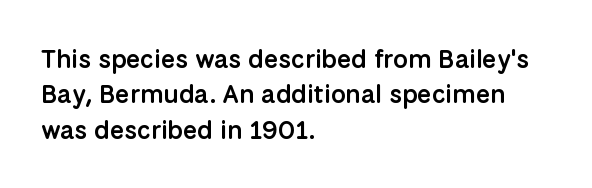
Quick note: underline off. Is the letter spacing exaggerated? No — it looks like the ordinary default. Each new line begins a customary step beneath the previous one. Its strokes are somewhat broadened, the hallmark of semibold type.
